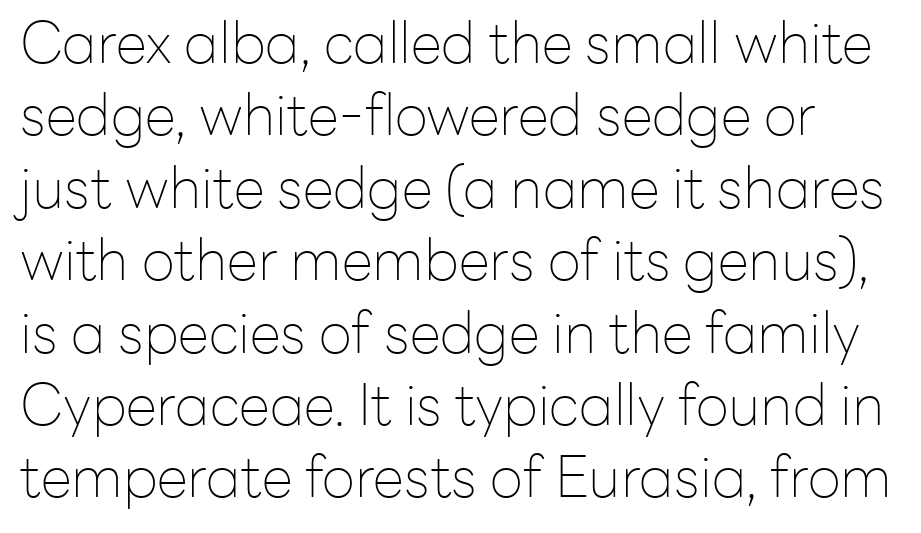
Q: Is the text bold? A: No.
Q: Is the text italic (slanted)? A: No, it is upright.
Q: Is the typeface a serif or a sans-serif typeface? A: Sans-serif.
Q: Is the text underlined? A: No.
Q: Is the spacing between letters normal or unusually wide? A: Normal.
Q: Is the spacing between lines tight, normal or loose? A: Normal.
Q: Width (condensed, normal, or wide)? A: Normal.
Q: Stroke contrast? A: Low.
Q: x-height? A: Medium.
Q: Monospaced? A: No.
